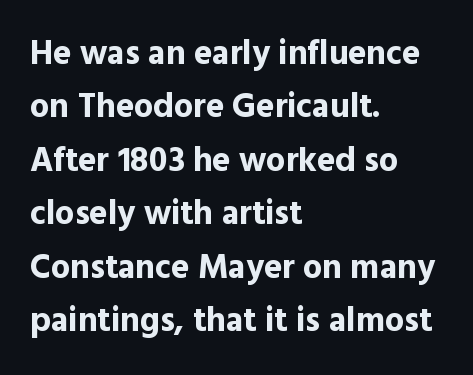
Every stem runs plumb, perpendicular to the baseline. If you drew a ruler down the left edge, every line would touch it. Spacing verdict: proportional, widths tailored to each character. The passage shown is typeset with a sans-serif family.
